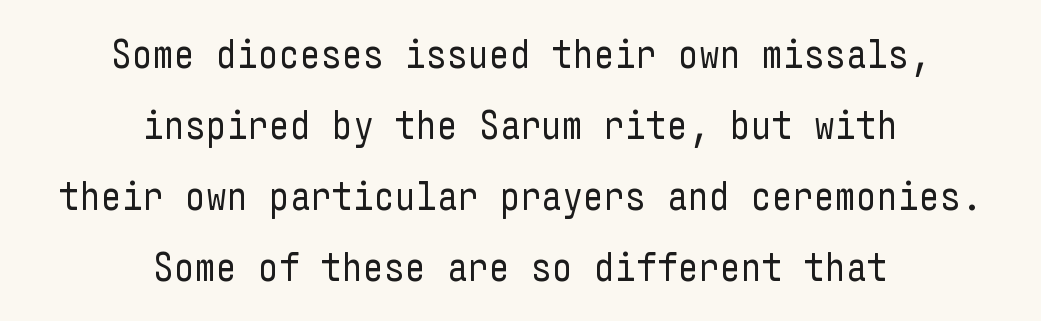
Designer's note — italics off, roman on. The passage shown is not underscored anywhere. Is this a sans? Yes — the strokes have no serifs. Teacher's note: observe the equal gaps on both sides — that is centered alignment. Heft: none added — not bold.
